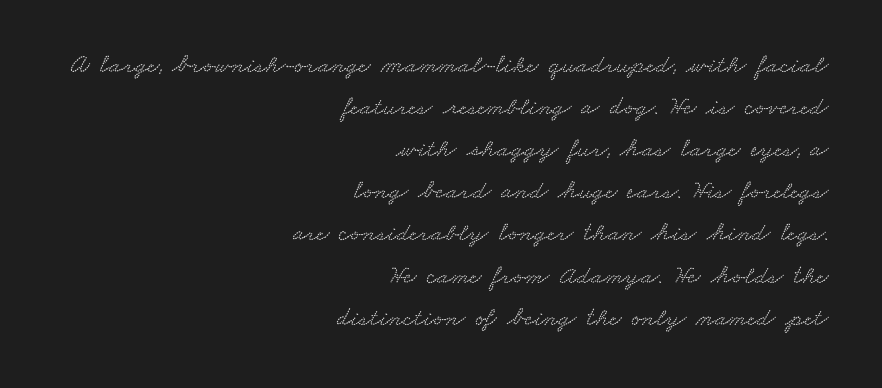
Q: Is the text underlined? A: No.
Q: How is the paragraph aligned? A: Right-aligned.
Q: Is the spacing between letters normal or unusually wide? A: Normal.
Q: Is the spacing between lines tight, normal or loose? A: Normal.
